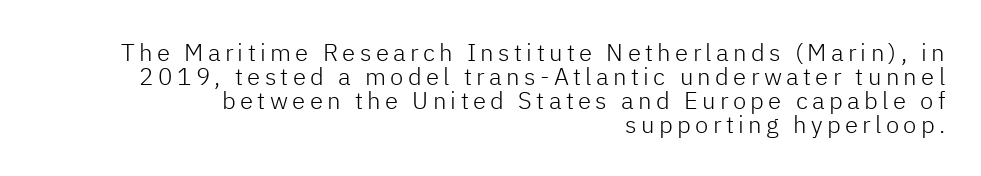
Q: Is the text bold? A: No.
Q: Is the text italic (slanted)? A: No, it is upright.
Q: Is the text underlined? A: No.
Q: How is the paragraph aligned? A: Right-aligned.
Q: Is the spacing between lines tight, normal or loose? A: Tight.
